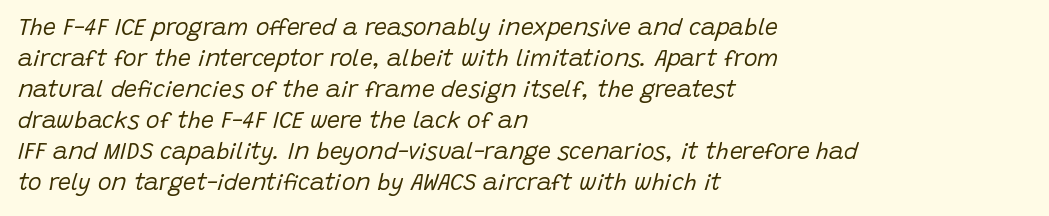
This is oblique type, the kind used for emphasis or titles. The face used here is rendered with its standard letterfit. The baseline area is clear. Typeset ragged right — the left edge is the straight one. Heaviness? Minimal to ordinary, like unemphasized prose. This block has exactly the height ordinary leading produces.
